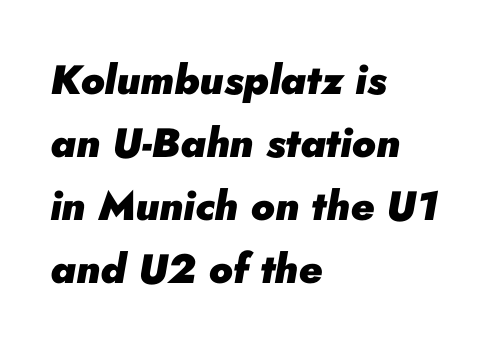
Q: Is the text bold? A: Yes.
Q: Is the text italic (slanted)? A: Yes, it leans right by about 10 degrees.
Q: Is the text underlined? A: No.
Q: How is the paragraph aligned? A: Left-aligned.
Q: Is the spacing between letters normal or unusually wide? A: Normal.
Q: Is the spacing between lines tight, normal or loose? A: Normal.
Q: Width (condensed, normal, or wide)? A: Normal.
Q: Stroke contrast? A: Low.
Q: x-height? A: Small.
Q: Monospaced? A: No.
